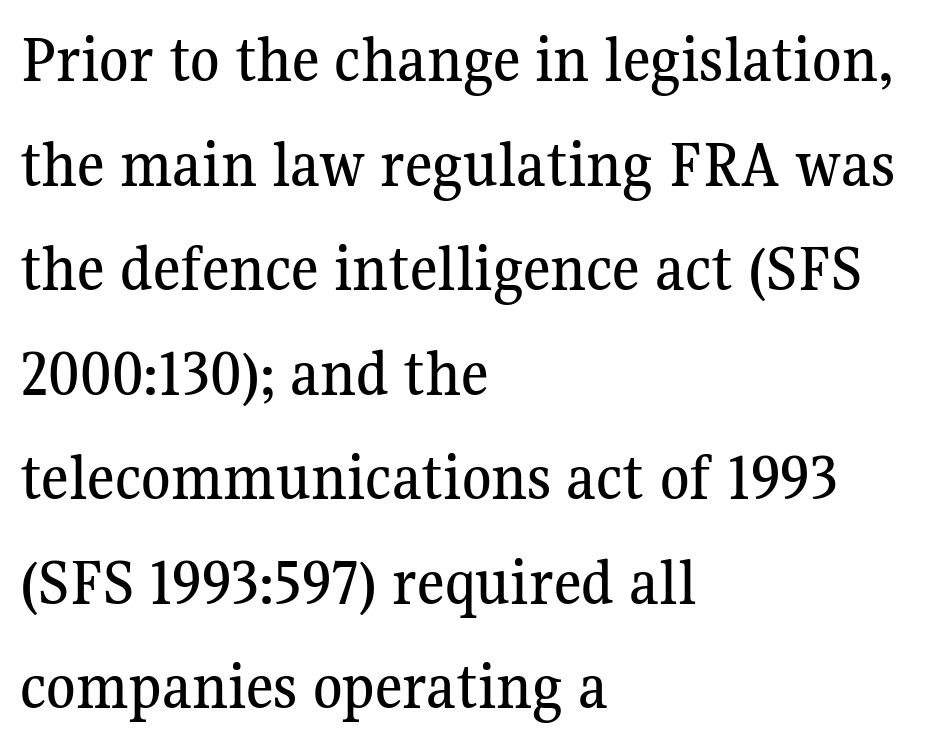
Q: Is the text italic (slanted)? A: No, it is upright.
Q: Is the typeface a serif or a sans-serif typeface? A: Serif.
Q: Is the text underlined? A: No.
Q: How is the paragraph aligned? A: Left-aligned.
Q: Is the spacing between letters normal or unusually wide? A: Normal.
Q: Is the spacing between lines tight, normal or loose? A: Normal.
Q: Width (condensed, normal, or wide)? A: Normal.
Q: Stroke contrast? A: Medium.
Q: x-height? A: Medium.
Q: Monospaced? A: No.
